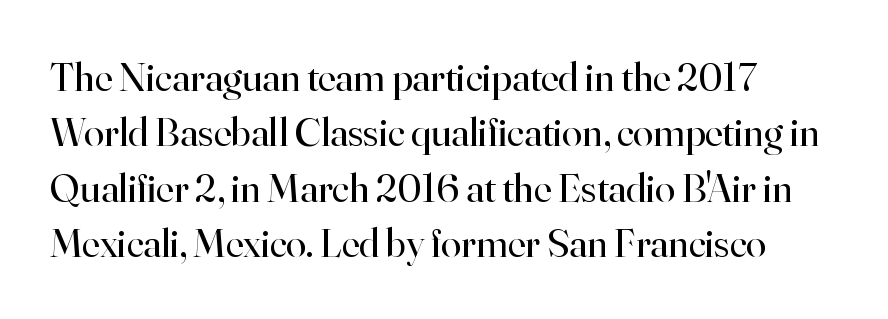
The image shows 41 px regular-weight serif type, upright; set left-aligned, normal line spacing (1.35x), normal letter spacing, not underlined; high stroke contrast and a small x-height.
